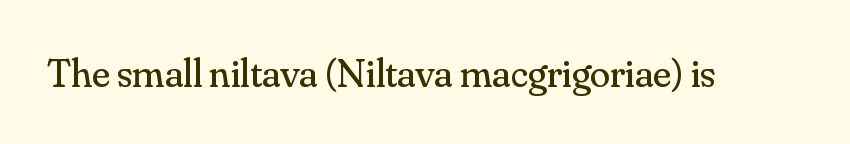
A bare baseline throughout the passage. The weight would be labelled regular, book, light, or lighter still. The rendering uses natural spacing where letterforms have individual widths. Does the type have serifs? Yes, each stem ends in a small foot.
